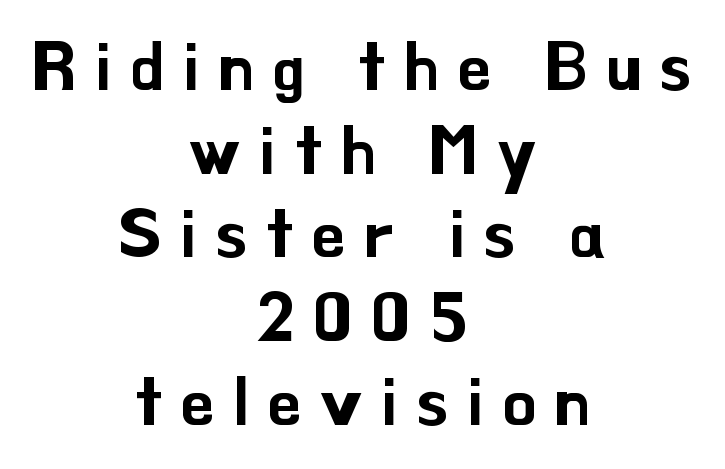
The image shows 67 px sans-serif type, upright; set centered, normal line spacing (1.25x), unusually wide letter spacing (+0.28 em), not underlined; low stroke contrast and a small x-height.
